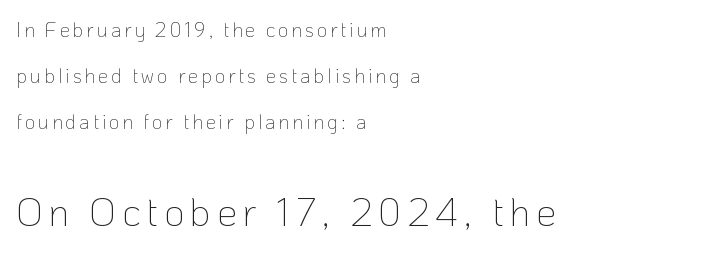
The image shows 39 px thin sans-serif type, upright; set left-aligned, loose line spacing (2.3x), not underlined; the second (bottom) block is 1.95x larger; low stroke contrast and a medium x-height.
